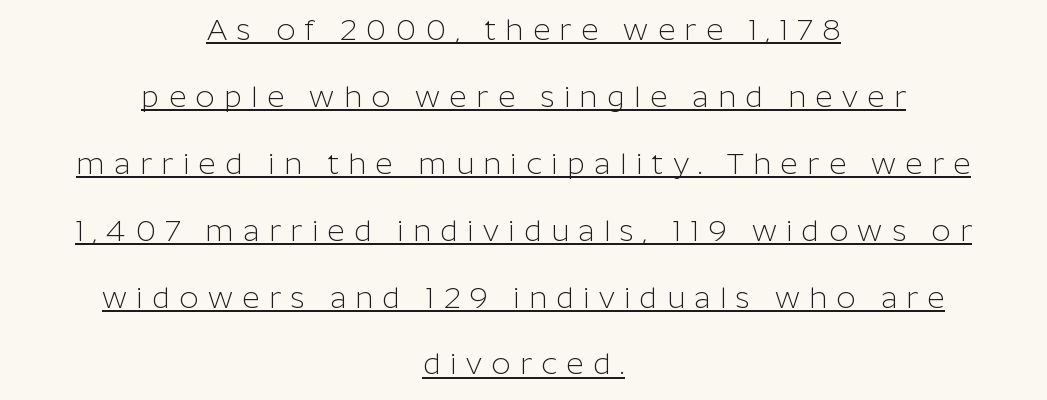
{"serif": "no", "italic": "no", "bold": "no", "weight": "light", "width": "normal", "stroke_contrast": "low", "x_height": "medium", "monospaced": "no", "underline": "yes", "align": "center", "line_spacing": "loose", "line_spacing_ratio": 2.23, "letter_spacing": "wide", "letter_spacing_em": 0.31, "glyph_px": 30}
